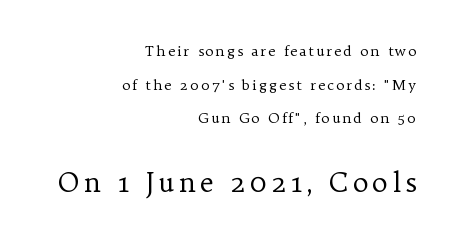
{"italic": "no", "bold": "no", "underline": "no", "align": "right", "line_spacing": "loose", "line_spacing_ratio": 2.41, "larger_block": "second", "size_ratio": 1.93, "glyph_px": 27}
